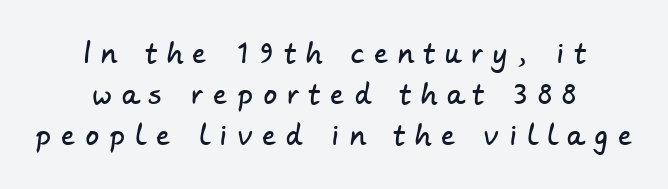
The image shows 27 px text type; set centered, normal line spacing (1.51x), unusually wide letter spacing (+0.39 em), not underlined.
